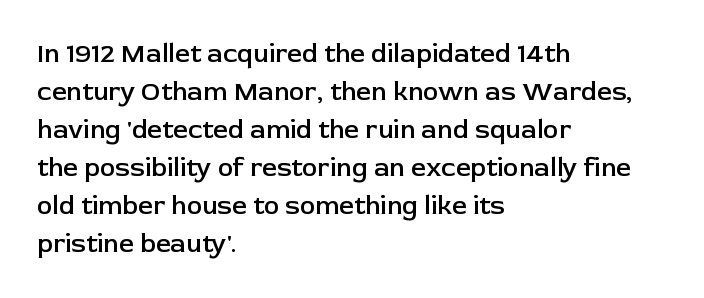
The image shows 26 px text type, upright; set left-aligned, normal line spacing (1.46x), normal letter spacing, not underlined.
